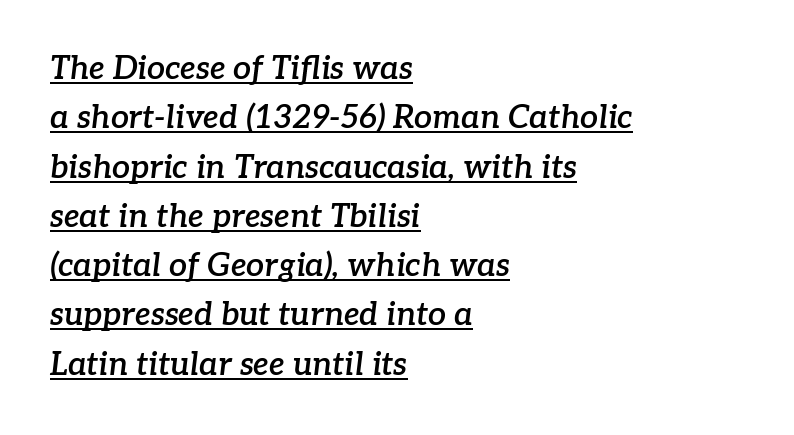
The letters carry serifs — small finishing strokes at the ends of their stems. Rendered with sloped, italic letterforms. Honestly, the letter spacing is just normal — you wouldn't notice it. Strokes here are thickened, but only to semibold level. This rendering features underlined lettering.
